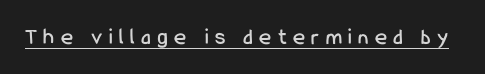
Glyph-to-glyph distance is far greater than everyday printed text. Ordinary non-slanted type is in use. A typographer would call this underscored text.
